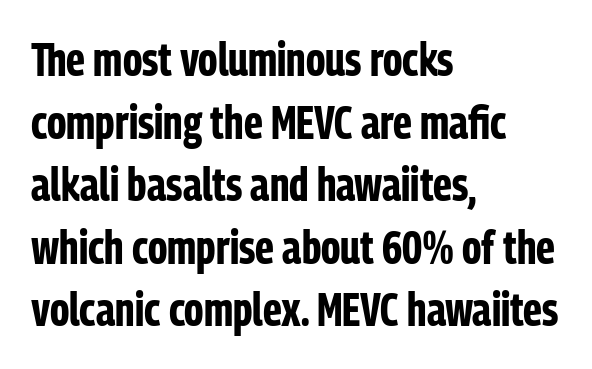
Nobody touched the tracking dial on this one. Teacher's note: observe the even left margin — that is flush-left alignment. A dark, heavy texture on the line: the type is bold. Honestly, the row spacing looks completely unremarkable.
